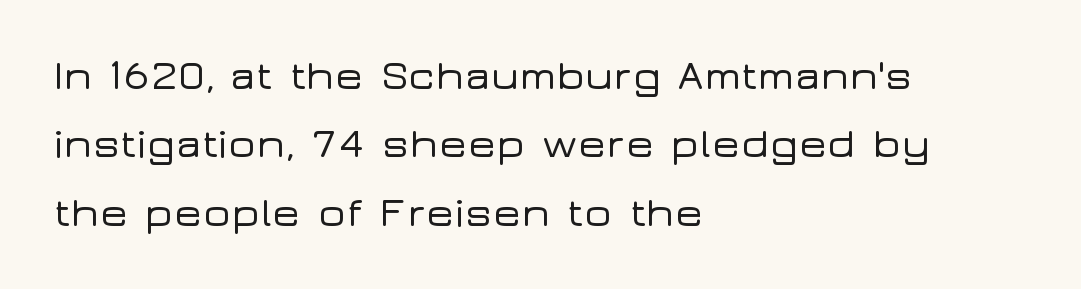
The image shows 42 px wide sans-serif type, upright; set left-aligned, normal line spacing (1.63x), normal letter spacing, not underlined; low stroke contrast and a medium x-height.
